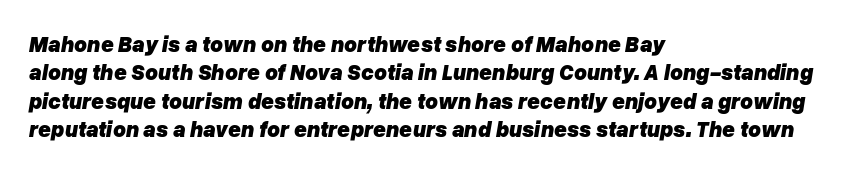
Q: Is the text bold? A: Yes.
Q: Is the text italic (slanted)? A: Yes, it leans right by about 10 degrees.
Q: Is the text underlined? A: No.
Q: How is the paragraph aligned? A: Left-aligned.
Q: Is the spacing between letters normal or unusually wide? A: Normal.
Q: Is the spacing between lines tight, normal or loose? A: Normal.
